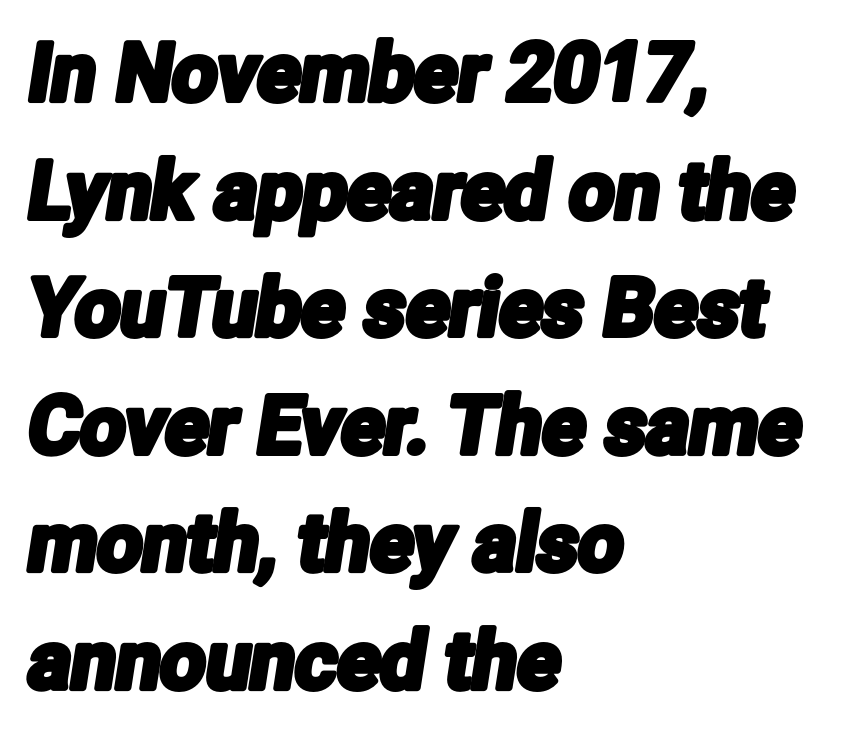
Q: Is the typeface a serif or a sans-serif typeface? A: Sans-serif.
Q: Is the text underlined? A: No.
Q: How is the paragraph aligned? A: Left-aligned.
Q: Is the spacing between letters normal or unusually wide? A: Normal.
Q: Is the spacing between lines tight, normal or loose? A: Normal.
Q: Width (condensed, normal, or wide)? A: Condensed.
Q: Stroke contrast? A: Low.
Q: x-height? A: Medium.
Q: Monospaced? A: No.
